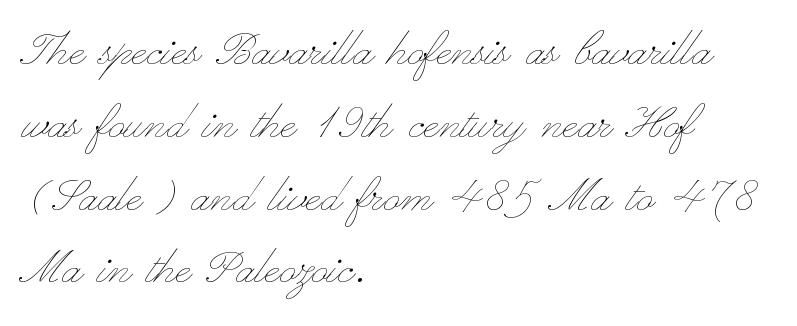
Q: Is the text bold? A: No.
Q: Is the text italic (slanted)? A: Yes.
Q: Is the text underlined? A: No.
Q: How is the paragraph aligned? A: Left-aligned.
Q: Is the spacing between letters normal or unusually wide? A: Normal.
Q: Is the spacing between lines tight, normal or loose? A: Normal.
Q: Width (condensed, normal, or wide)? A: Wide.
Q: Stroke contrast? A: Low.
Q: x-height? A: Small.
Q: Monospaced? A: No.
